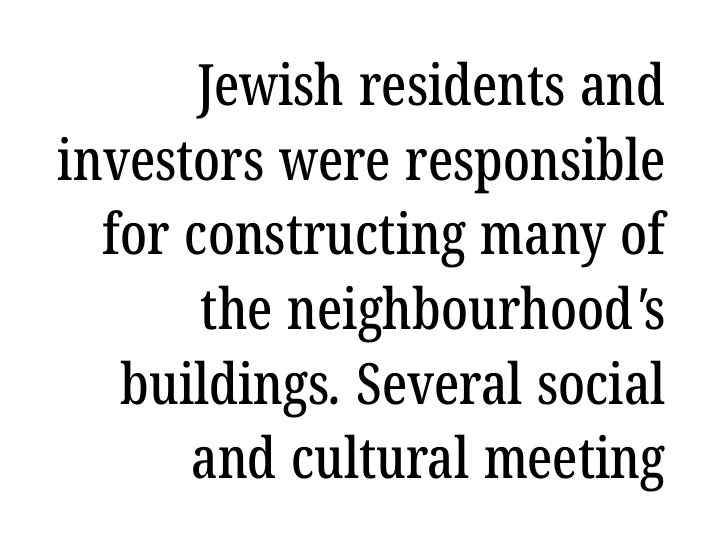
The image shows 57 px condensed serif type; set right-aligned, normal line spacing (1.31x), normal letter spacing, not underlined; low stroke contrast and a medium x-height.
